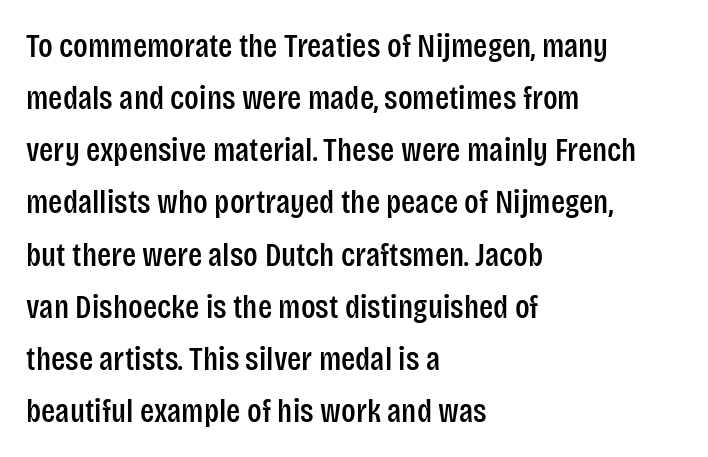
The image shows 33 px condensed sans-serif type, upright; set left-aligned, normal line spacing (1.58x), normal letter spacing, not underlined; low stroke contrast and a large x-height.
